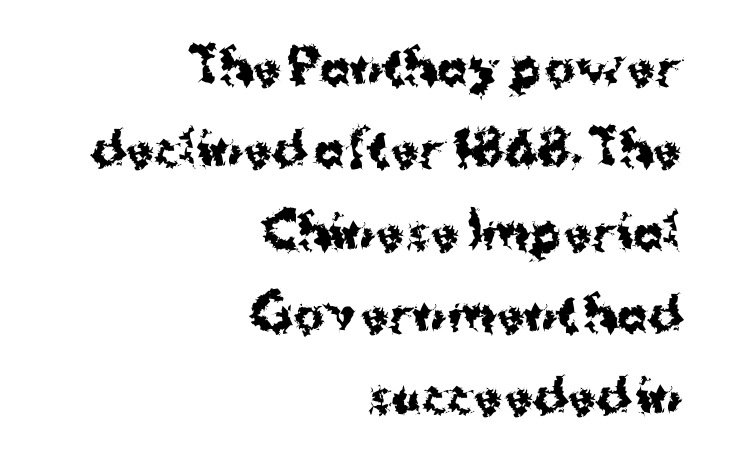
In terms of posture, this sample is upright. Anything drawn beneath the words? Only blank space. Think of a printed novel: that variable character pitch is what you see here. Compared with an ordinary text face, these strokes are far heavier — a full bold. Here the glyphs are tracked normally, forming tight word shapes. Stroke terminals: plain, sans-serif.
